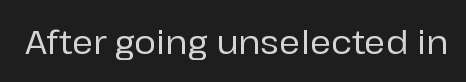
The image shows 33 px sans-serif type, upright; set normal letter spacing, not underlined; low stroke contrast and a medium x-height.
